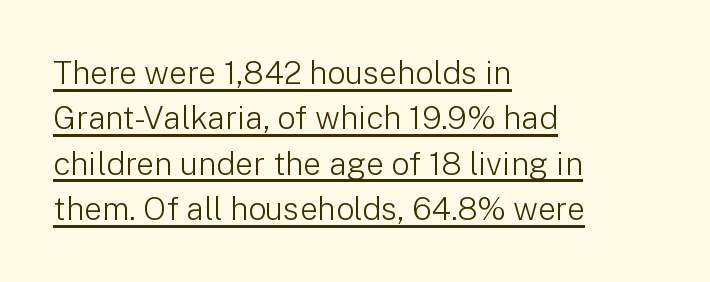
The strokes are not fattened; the text isn't bold. Vertically, the passage feels balanced, rows spaced as you'd expect. A baseline rule has been typeset under these characters. Every row of glyphs begins at an identical x-position on the left.
